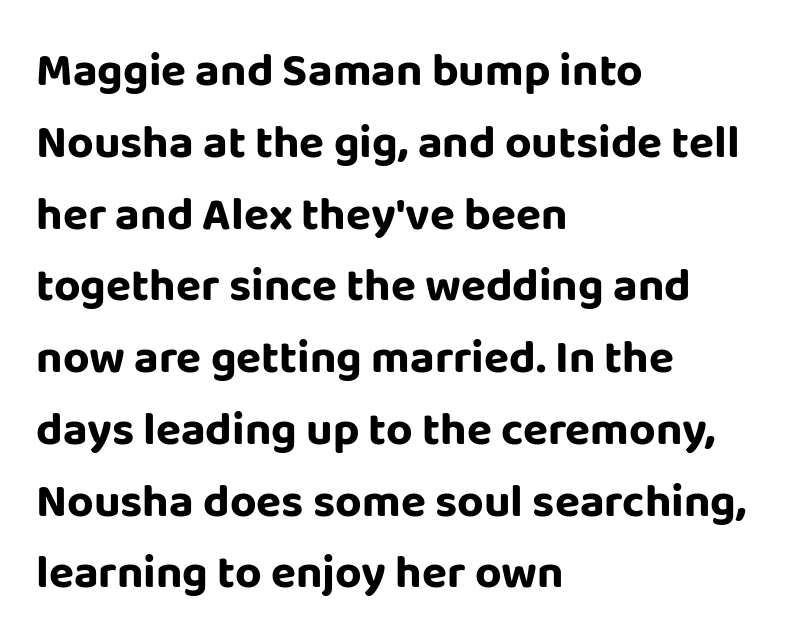
Q: Is the text bold? A: Yes.
Q: Is the text italic (slanted)? A: No, it is upright.
Q: Is the typeface a serif or a sans-serif typeface? A: Sans-serif.
Q: Is the text underlined? A: No.
Q: How is the paragraph aligned? A: Left-aligned.
Q: Is the spacing between letters normal or unusually wide? A: Normal.
Q: Is the spacing between lines tight, normal or loose? A: Normal.
Q: Width (condensed, normal, or wide)? A: Normal.
Q: Stroke contrast? A: Low.
Q: x-height? A: Large.
Q: Monospaced? A: No.
